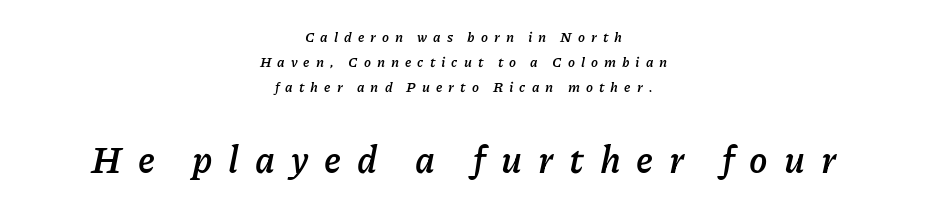
The image shows 37 px semibold type, italic (leaning right); set centered, line spacing 1.79x, unusually wide letter spacing (+0.43 em), not underlined; the second (bottom) block is 2.64x larger; low stroke contrast and a medium x-height.
